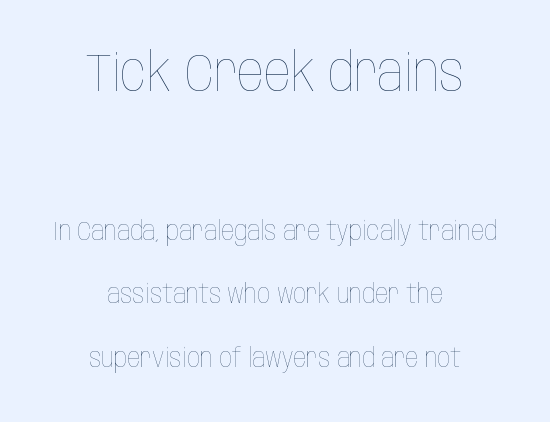
The image shows 53 px thin, condensed type, upright; set centered, loose line spacing (2.43x), normal letter spacing, not underlined; the first (top) block is 2.04x larger; low stroke contrast and a large x-height.
